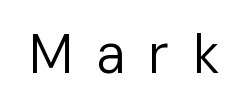
Does the type have serifs? No, each stem ends abruptly. How are the letters spaced? Widely, with obvious added tracking. Unbolded letterforms with no extra heft. Looks like regular typesetting: each glyph gets only the width it needs. The strip under each line holds only bare page. The axis of the letterforms is exactly vertical.
